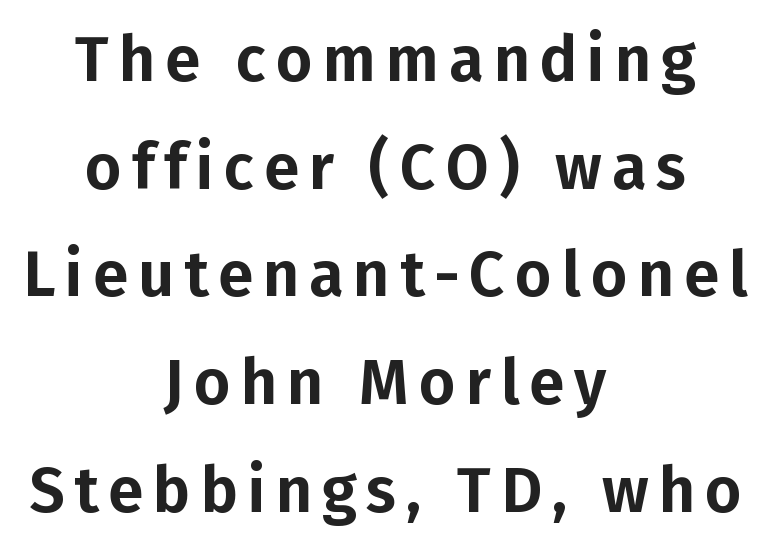
{"serif": "no", "italic": "no", "width": "normal", "stroke_contrast": "low", "x_height": "medium", "monospaced": "no", "underline": "no", "align": "center", "line_spacing_ratio": 1.71, "glyph_px": 63}
